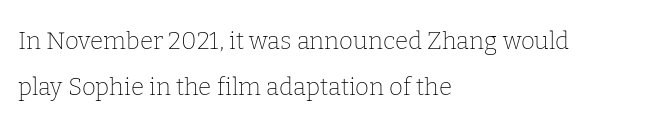
You can tell it's not italic because the verticals are truly vertical. Compared with a typical body face, this is equally light or lighter still. In CSS terms this would be text-align: left. Nobody drew a line under any word here.
